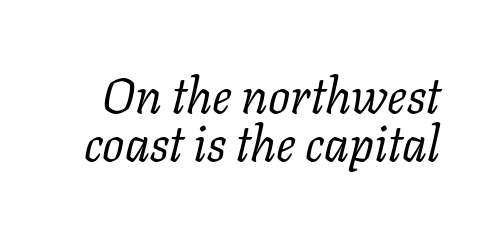
The image shows 49 px regular-weight serif type, italic (leaning right); set tight line spacing (0.97x), normal letter spacing, not underlined; low stroke contrast and a medium x-height.
